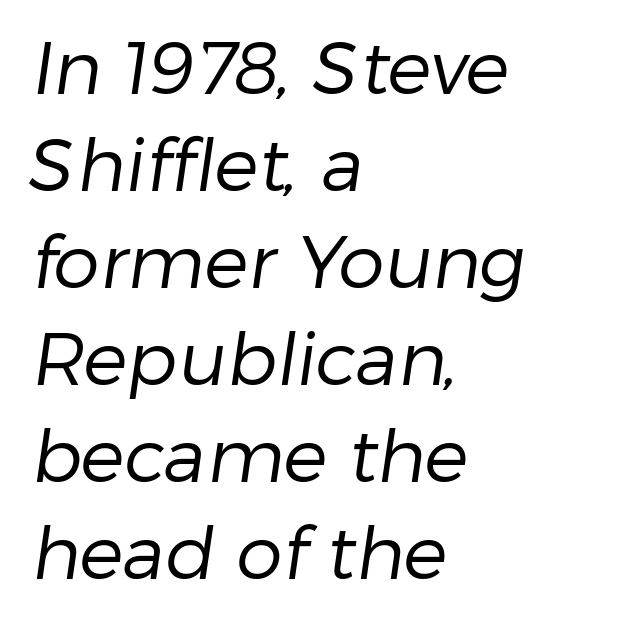
This sample has the flowing, uneven cadence of proportional lettering. These lines are set flush left with a ragged right edge. Words float on clear page, feet unadorned. The letters sit at their default tracking, neither squeezed nor spread.
